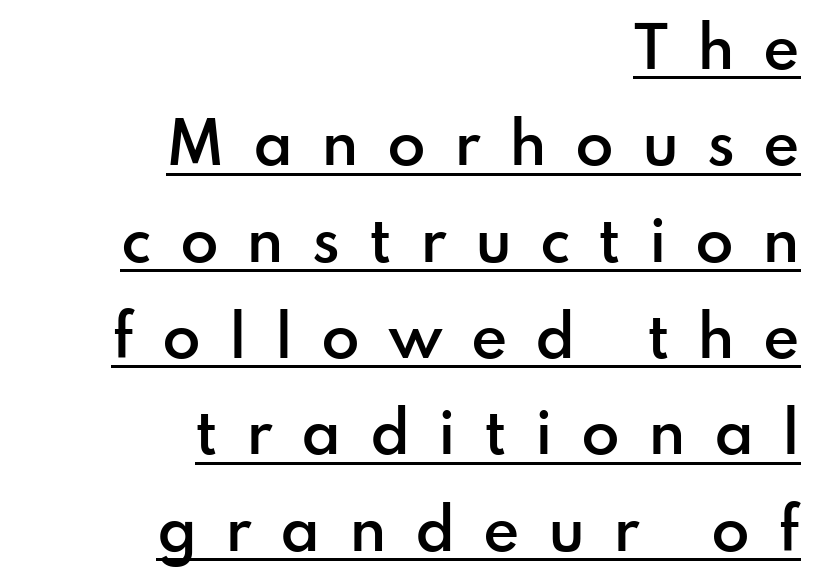
Q: Is the text bold? A: Semi-bold.
Q: Is the text italic (slanted)? A: No, it is upright.
Q: Is the typeface a serif or a sans-serif typeface? A: Sans-serif.
Q: Is the text underlined? A: Yes.
Q: How is the paragraph aligned? A: Right-aligned.
Q: Is the spacing between letters normal or unusually wide? A: Unusually wide.
Q: Width (condensed, normal, or wide)? A: Normal.
Q: Stroke contrast? A: Low.
Q: x-height? A: Small.
Q: Monospaced? A: No.
